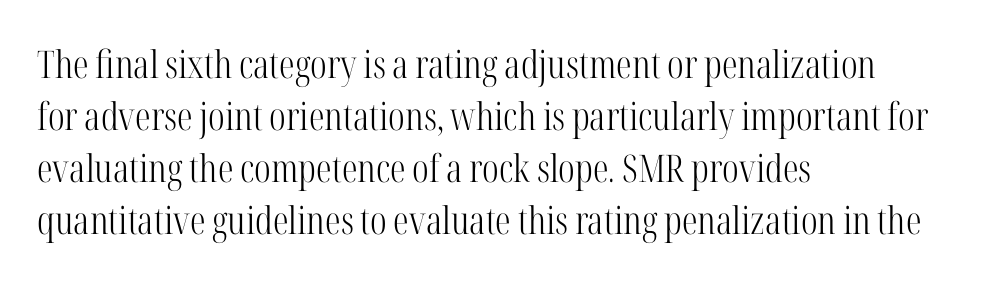
The image shows 38 px light, condensed serif type, upright; set left-aligned, normal line spacing (1.37x), normal letter spacing, not underlined; high stroke contrast and a medium x-height.
